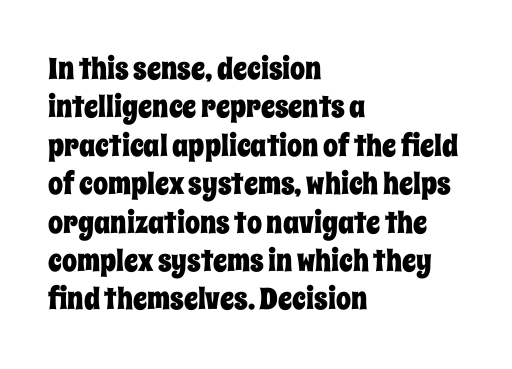
If you measured baseline to baseline, you'd find a middling distance. This sample uses an upright cut, with every glyph sitting square on the baseline. Compared with typical body copy, the letter spacing here is the same. Each letter keeps its own natural width here, so spacing adapts to shape. Descenders hang freely into open space. Casual observation: everything's shoved over to the left.
